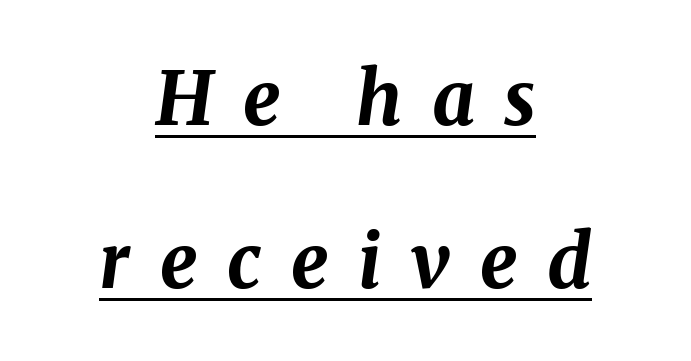
Widely set lines give the paragraph a tall, airy silhouette. A typesetter would call this proportional, since set widths differ per character. Tracking value appears strongly positive — letters spread wide. Notice how thick the strokes are: this is what a full bold looks like.
